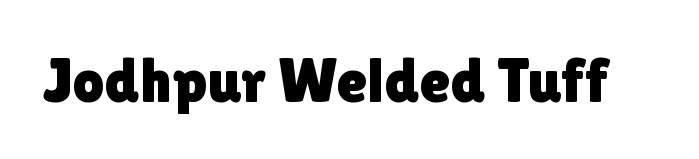
The baseline area is clear. You can tell from the bare stems that sans-serif type was used. Characters follow at the spacing the type designer built in. The axis of the letterforms is exactly vertical. You could not count columns in this text — the font is proportionally spaced.
